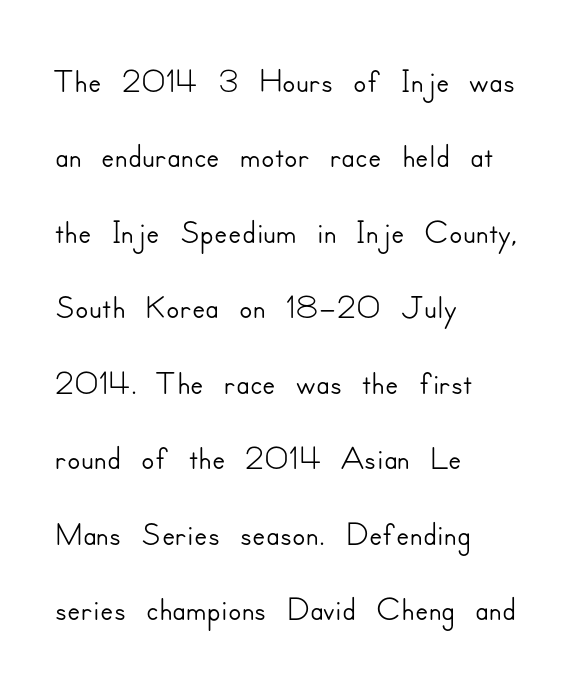
{"serif": "no", "italic": "no", "width": "normal", "stroke_contrast": "low", "x_height": "small", "monospaced": "no", "underline": "no", "align": "left", "line_spacing": "normal", "line_spacing_ratio": 1.54, "letter_spacing": "normal", "letter_spacing_em": 0.0, "glyph_px": 49}
